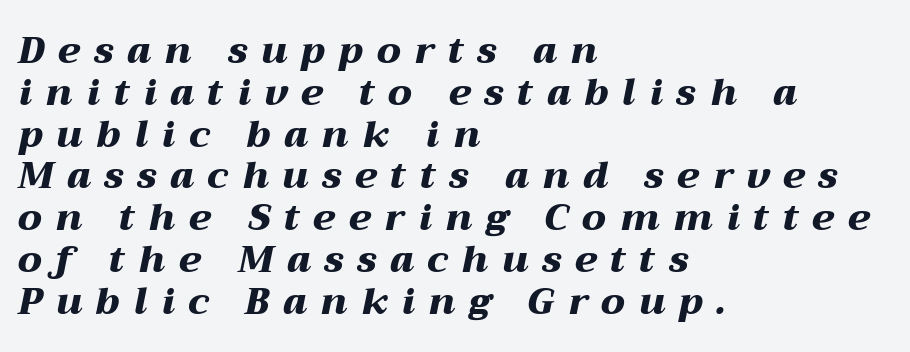
The image shows 37 px heavy, wide type, italic (leaning right); set left-aligned, tight line spacing (1.13x), unusually wide letter spacing (+0.37 em), not underlined; medium stroke contrast and a medium x-height.
